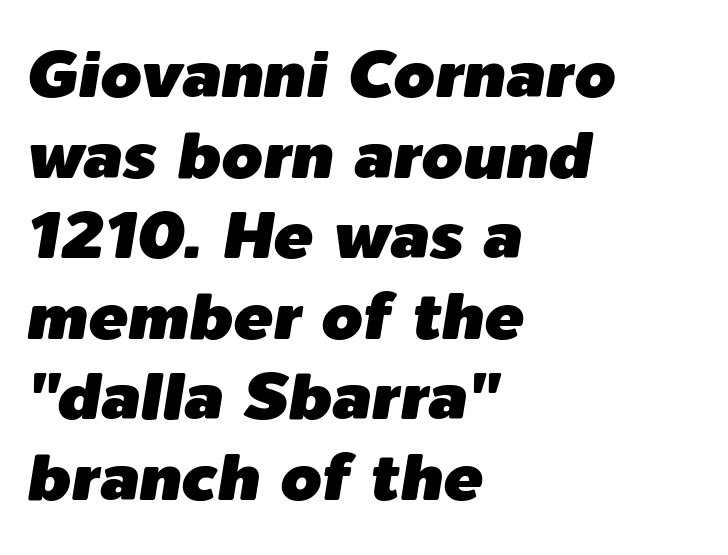
The text block is weighted toward the left margin, trailing off unevenly rightward. The face used here is proportionally spaced, like ordinary book or web type. Here the glyphs are tracked normally, forming tight word shapes. The area under the type is left untouched. When letters slant like this, we call the style italic.
